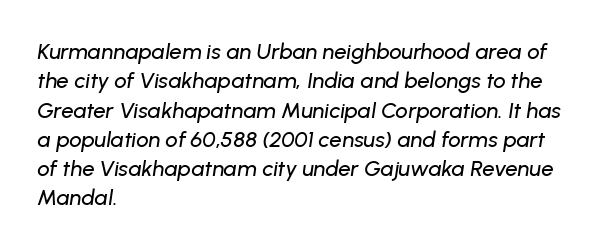
If you drew a line through each stem, it would be angled. Spacing between characters is what you'd get straight out of the box. The ragged edge is on the right, which tells us the setting is flush left. The designer left line spacing at the default.
